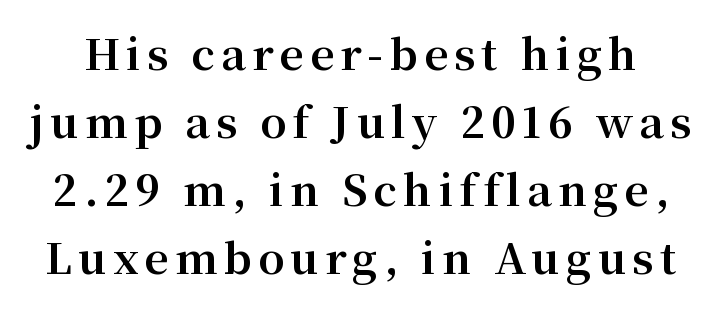
Regarding serifs, this sample has them. The letters stand straight up with perfectly vertical stems. Evenly set lines give the paragraph a standard silhouette. Heavy-handed strokes throughout: this text is bold. Each letter keeps its own natural width here, so spacing adapts to shape.
